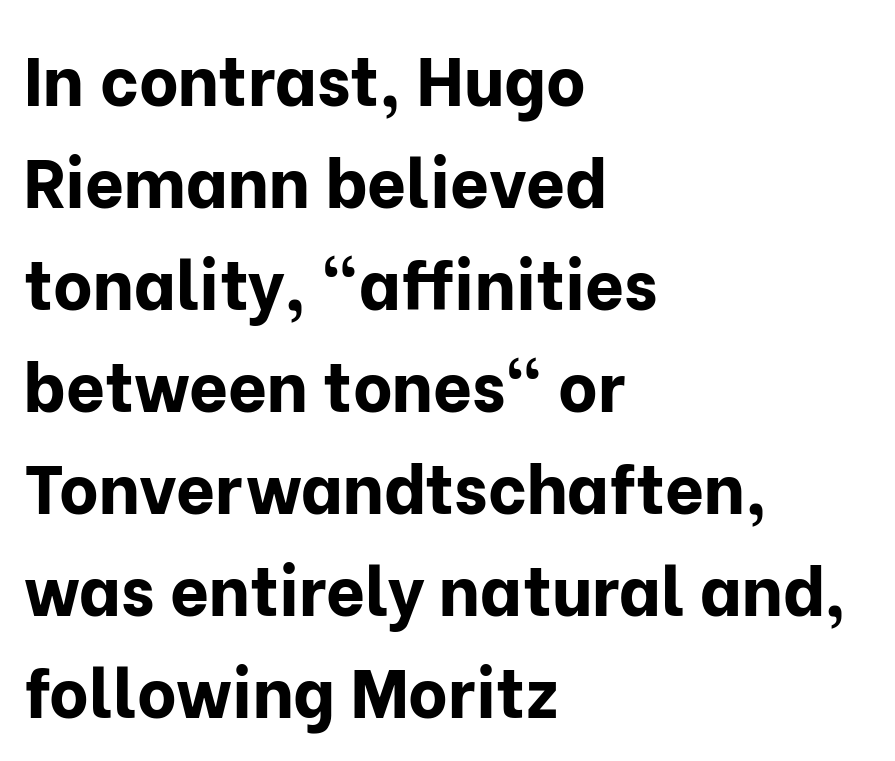
The image shows 68 px bold sans-serif type, upright; set left-aligned, normal line spacing (1.5x), normal letter spacing, not underlined; low stroke contrast and a medium x-height.
